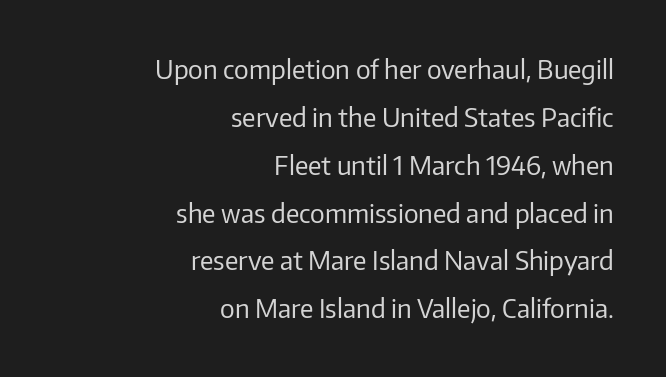
The image shows 26 px text type, upright; set right-aligned, line spacing 1.84x, normal letter spacing, not underlined.
